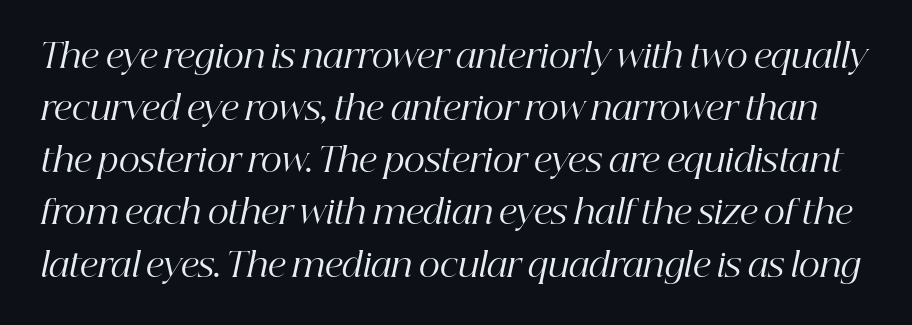
{"serif": "yes", "italic": "yes", "lean": "right", "slant_degrees": 12, "bold": "no", "weight": "regular", "width": "normal", "stroke_contrast": "high", "x_height": "medium", "monospaced": "no", "underline": "no", "line_spacing": "normal", "line_spacing_ratio": 1.58, "letter_spacing": "normal", "letter_spacing_em": 0.0, "glyph_px": 33}
